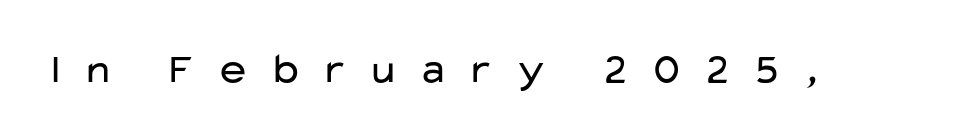
{"serif": "no", "italic": "no", "bold": "no", "weight": "regular", "width": "wide", "stroke_contrast": "low", "x_height": "medium", "monospaced": "no", "underline": "no", "letter_spacing": "wide", "letter_spacing_em": 0.43, "glyph_px": 43}
